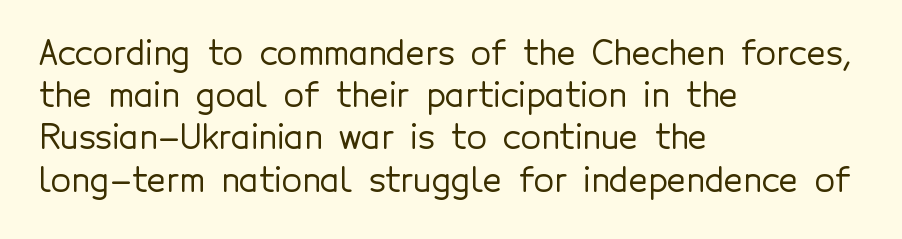
{"serif": "no", "italic": "no", "width": "normal", "x_height": "medium", "monospaced": "no", "underline": "no", "align": "left", "line_spacing": "normal", "line_spacing_ratio": 1.28, "letter_spacing": "normal", "letter_spacing_em": 0.0, "glyph_px": 33}
